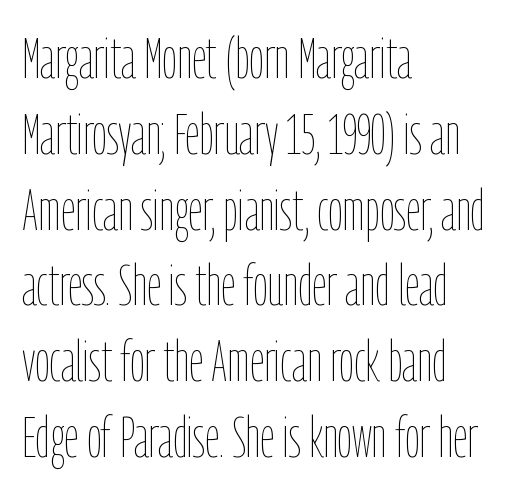
{"italic": "no", "bold": "no", "weight": "thin", "width": "condensed", "stroke_contrast": "low", "x_height": "medium", "monospaced": "no", "underline": "no", "align": "left", "line_spacing": "normal", "line_spacing_ratio": 1.33, "letter_spacing": "normal", "letter_spacing_em": 0.0, "glyph_px": 57}
